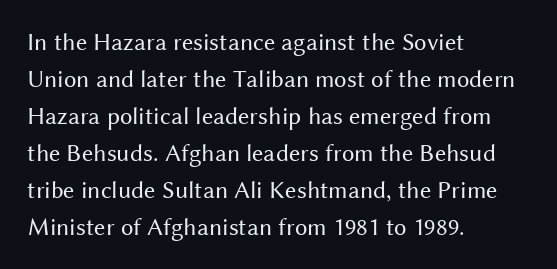
{"italic": "no", "bold": "no", "underline": "no", "align": "left", "line_spacing": "normal", "line_spacing_ratio": 1.48, "letter_spacing": "normal", "letter_spacing_em": 0.0, "glyph_px": 25}
